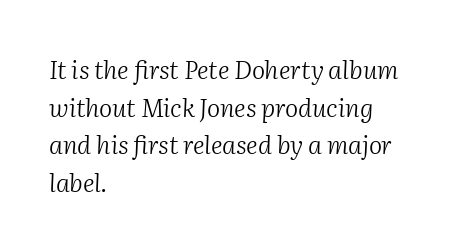
Nobody touched the tracking dial on this one. Type without underlining. The weight would be labelled regular, book, light, or lighter still. Is there much room between lines? A standard amount, neither cramped nor airy. Designer's note — italics engaged. The typesetter chose a ragged-right arrangement here.
